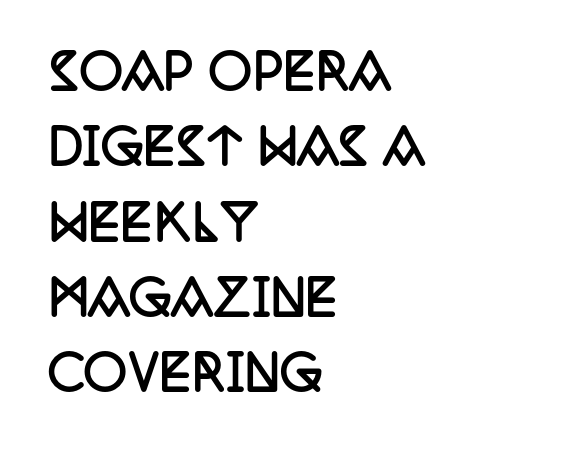
Q: Is the text bold? A: Yes.
Q: Is the text italic (slanted)? A: No, it is upright.
Q: Is the typeface a serif or a sans-serif typeface? A: Serif.
Q: Is the text underlined? A: No.
Q: How is the paragraph aligned? A: Left-aligned.
Q: Is the spacing between letters normal or unusually wide? A: Normal.
Q: Is the spacing between lines tight, normal or loose? A: Normal.
Q: Width (condensed, normal, or wide)? A: Condensed.
Q: Stroke contrast? A: Low.
Q: x-height? A: Large.
Q: Monospaced? A: No.
